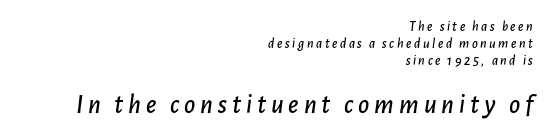
The image shows 27 px text type, italic (leaning right); set right-aligned, line spacing 1.21x, not underlined; the second (bottom) block is 1.93x larger.
